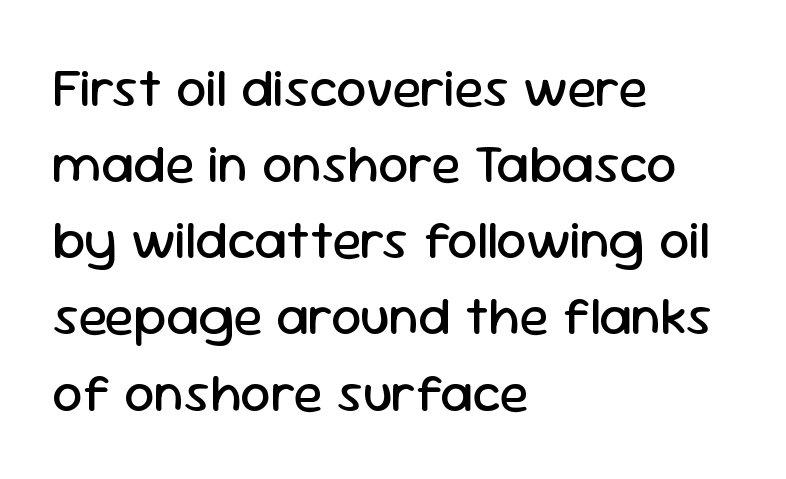
{"serif": "no", "italic": "no", "bold": "no", "weight": "regular", "width": "normal", "stroke_contrast": "low", "x_height": "medium", "monospaced": "no", "underline": "no", "align": "left", "line_spacing": "normal", "line_spacing_ratio": 1.41, "letter_spacing": "normal", "letter_spacing_em": 0.0, "glyph_px": 54}
